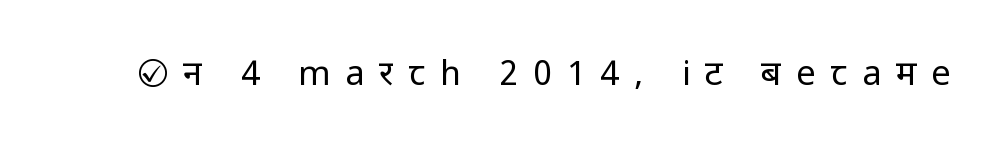
Q: Is the text bold? A: No.
Q: Is the text italic (slanted)? A: No, it is upright.
Q: Is the typeface a serif or a sans-serif typeface? A: Sans-serif.
Q: Is the text underlined? A: No.
Q: Is the spacing between letters normal or unusually wide? A: Unusually wide.
Q: Width (condensed, normal, or wide)? A: Condensed.
Q: Stroke contrast? A: Low.
Q: x-height? A: Large.
Q: Monospaced? A: No.
